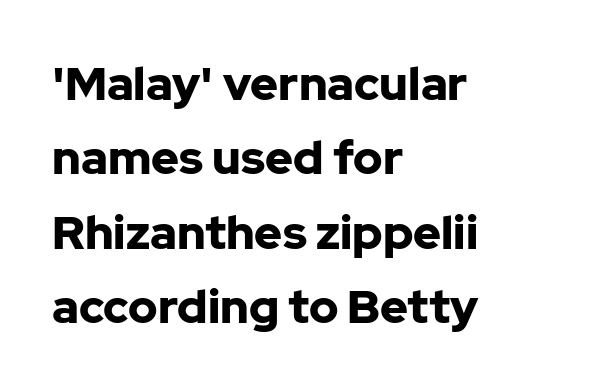
Q: Is the text bold? A: Yes.
Q: Is the text italic (slanted)? A: No, it is upright.
Q: Is the typeface a serif or a sans-serif typeface? A: Sans-serif.
Q: Is the text underlined? A: No.
Q: How is the paragraph aligned? A: Left-aligned.
Q: Is the spacing between letters normal or unusually wide? A: Normal.
Q: Is the spacing between lines tight, normal or loose? A: Normal.
Q: Width (condensed, normal, or wide)? A: Normal.
Q: Stroke contrast? A: Low.
Q: x-height? A: Medium.
Q: Monospaced? A: No.
